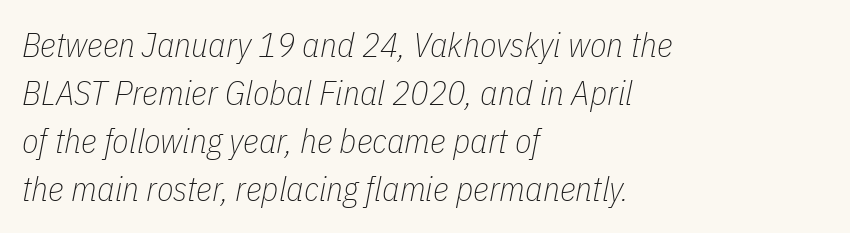
Q: Is the text bold? A: No.
Q: Is the text italic (slanted)? A: Yes, it leans right by about 11 degrees.
Q: Is the text underlined? A: No.
Q: How is the paragraph aligned? A: Left-aligned.
Q: Is the spacing between letters normal or unusually wide? A: Normal.
Q: Is the spacing between lines tight, normal or loose? A: Normal.
Q: Width (condensed, normal, or wide)? A: Condensed.
Q: Stroke contrast? A: Low.
Q: x-height? A: Medium.
Q: Monospaced? A: No.
